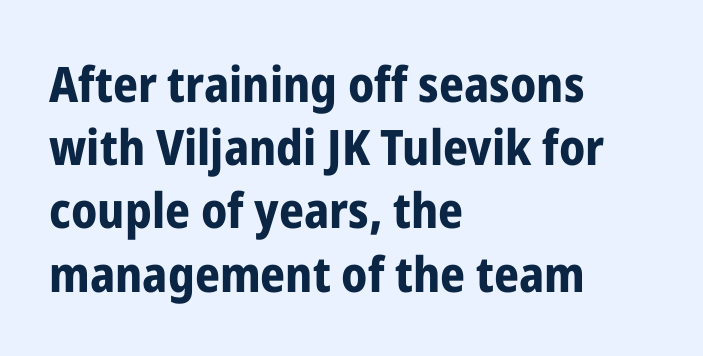
{"serif": "no", "italic": "no", "bold": "yes", "weight": "bold", "width": "condensed", "stroke_contrast": "low", "x_height": "medium", "monospaced": "no", "underline": "no", "align": "left", "line_spacing": "normal", "line_spacing_ratio": 1.29, "letter_spacing": "normal", "letter_spacing_em": 0.0, "glyph_px": 49}
